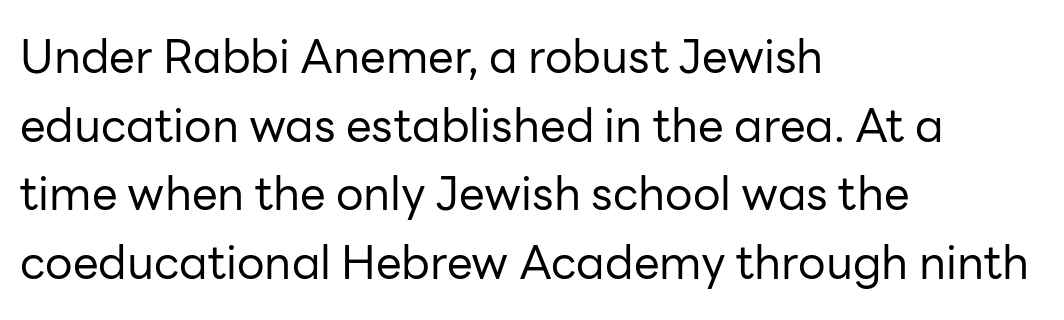
Q: Is the text bold? A: No.
Q: Is the text italic (slanted)? A: No, it is upright.
Q: Is the typeface a serif or a sans-serif typeface? A: Sans-serif.
Q: Is the text underlined? A: No.
Q: How is the paragraph aligned? A: Left-aligned.
Q: Is the spacing between letters normal or unusually wide? A: Normal.
Q: Is the spacing between lines tight, normal or loose? A: Normal.
Q: Width (condensed, normal, or wide)? A: Normal.
Q: Stroke contrast? A: Low.
Q: x-height? A: Medium.
Q: Monospaced? A: No.
